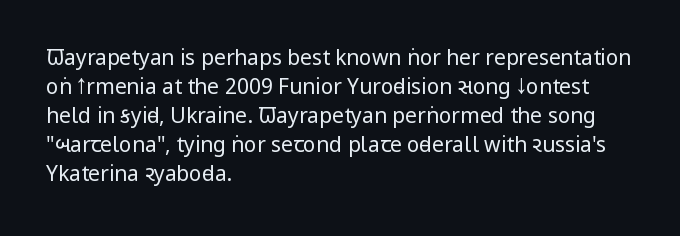
The image shows 21 px text type, upright; set left-aligned, normal line spacing (1.38x), normal letter spacing, not underlined.
